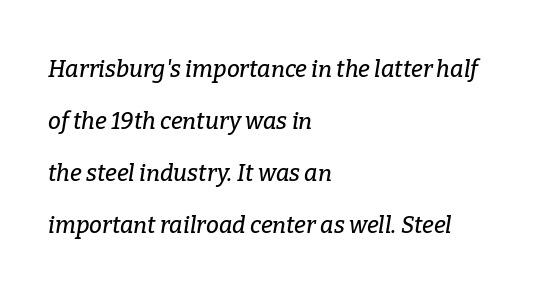
{"italic": "yes", "lean": "right", "slant_degrees": 9, "underline": "no", "align": "left", "line_spacing": "loose", "line_spacing_ratio": 2.26, "letter_spacing": "normal", "letter_spacing_em": 0.0, "glyph_px": 23}
